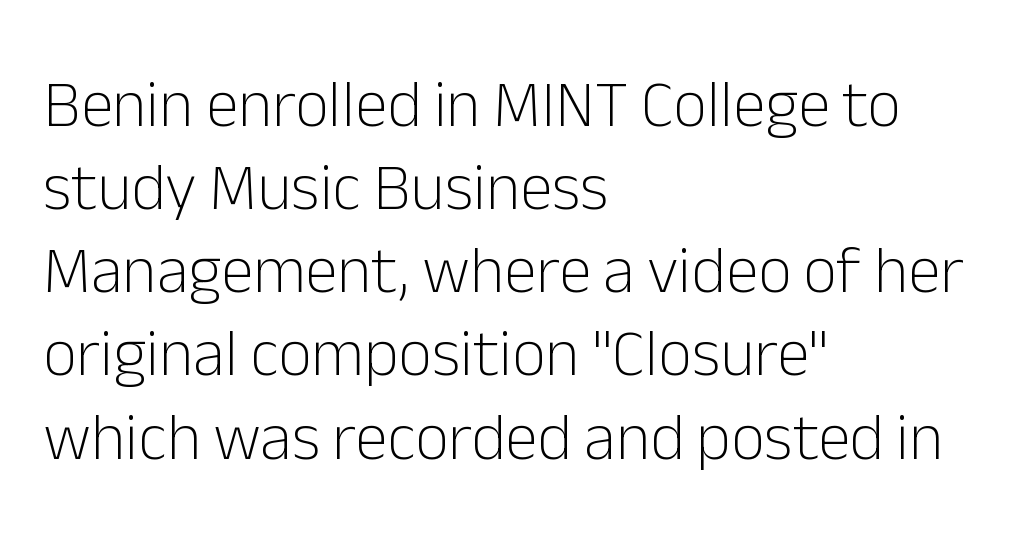
{"serif": "no", "italic": "no", "bold": "no", "weight": "light", "width": "normal", "stroke_contrast": "low", "x_height": "medium", "monospaced": "no", "underline": "no", "align": "left", "line_spacing": "normal", "line_spacing_ratio": 1.26, "letter_spacing": "normal", "letter_spacing_em": 0.0, "glyph_px": 66}
